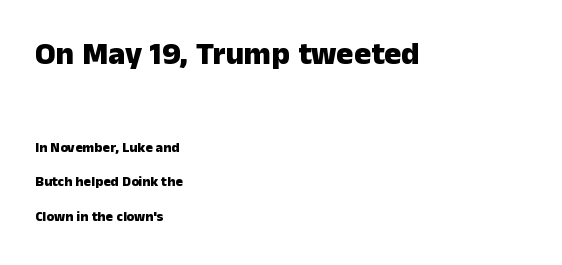
{"serif": "no", "italic": "no", "bold": "yes", "weight": "heavy", "width": "normal", "stroke_contrast": "low", "x_height": "medium", "monospaced": "no", "underline": "no", "align": "left", "line_spacing": "loose", "line_spacing_ratio": 2.45, "letter_spacing": "normal", "letter_spacing_em": 0.0, "larger_block": "first", "size_ratio": 2.29, "glyph_px": 32}
